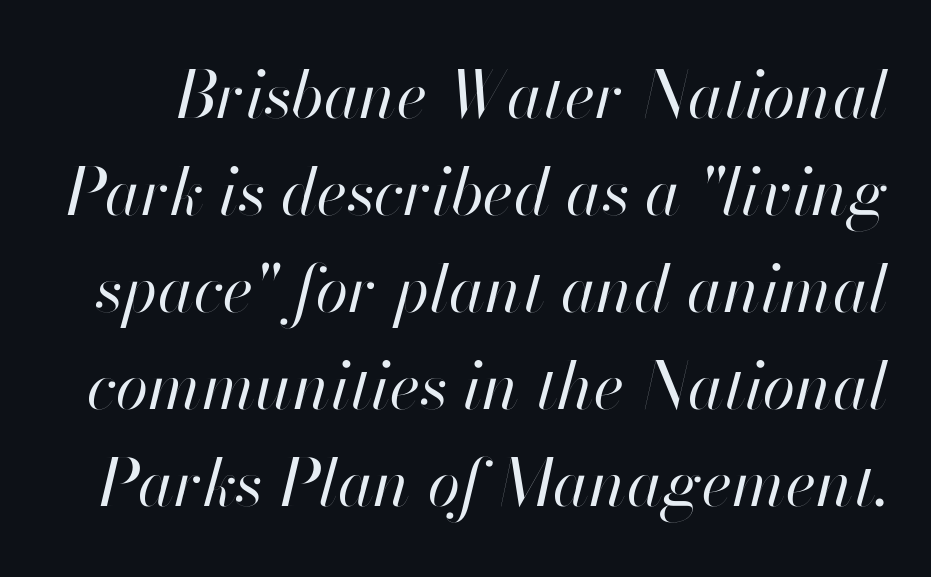
The image shows 66 px regular-weight type, italic (leaning right); set normal line spacing (1.47x), normal letter spacing, not underlined; high stroke contrast and a small x-height.
